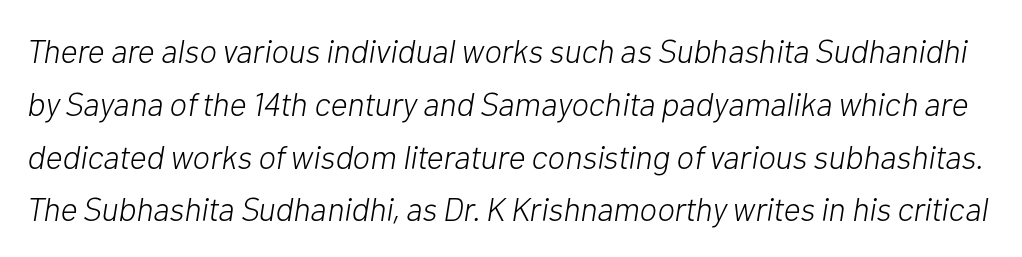
The image shows 33 px light type, italic (leaning right); set normal line spacing (1.6x), normal letter spacing, not underlined; low stroke contrast and a medium x-height.
